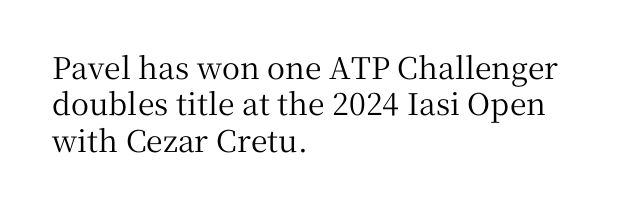
The image shows 30 px serif type, upright; set left-aligned, line spacing 1.21x, normal letter spacing, not underlined; medium stroke contrast and a medium x-height.
